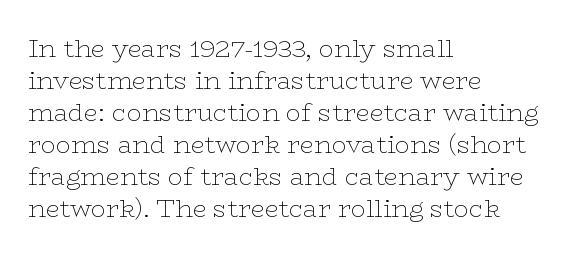
Q: Is the text bold? A: No.
Q: Is the text italic (slanted)? A: No, it is upright.
Q: Is the text underlined? A: No.
Q: How is the paragraph aligned? A: Left-aligned.
Q: Is the spacing between letters normal or unusually wide? A: Normal.
Q: Is the spacing between lines tight, normal or loose? A: Normal.
